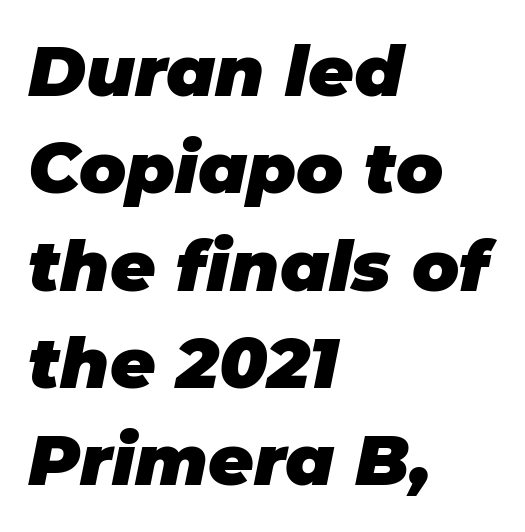
Has an underline been added? It has not. The letters advance in unequal steps, a hallmark of proportional type. Is the type bold? Yes — the strokes are clearly thick and heavy. Does the leading feel generous? No, just average.
